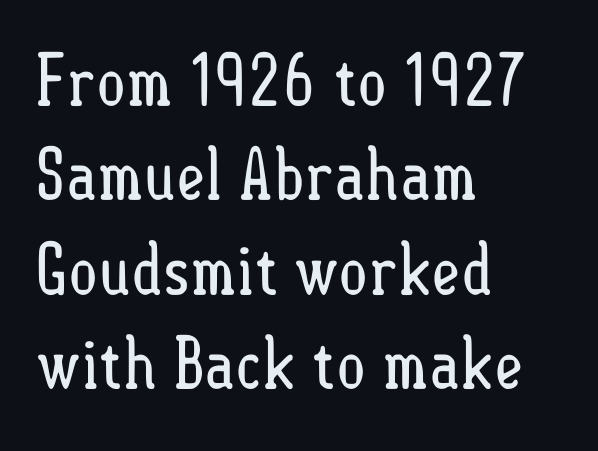
Q: Is the text bold? A: No.
Q: Is the text italic (slanted)? A: No, it is upright.
Q: Is the text underlined? A: No.
Q: How is the paragraph aligned? A: Left-aligned.
Q: Is the spacing between letters normal or unusually wide? A: Normal.
Q: Is the spacing between lines tight, normal or loose? A: Normal.
Q: Width (condensed, normal, or wide)? A: Condensed.
Q: Stroke contrast? A: Low.
Q: x-height? A: Small.
Q: Monospaced? A: No.
